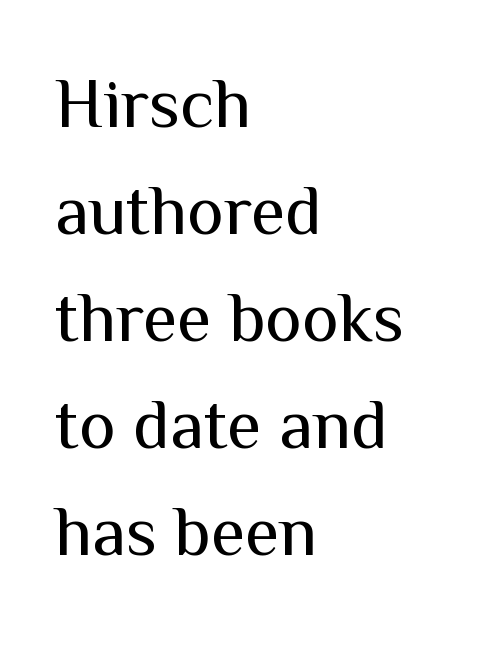
{"serif": "no", "italic": "no", "bold": "no", "weight": "regular", "width": "normal", "stroke_contrast": "medium", "x_height": "medium", "monospaced": "no", "underline": "no", "align": "left", "line_spacing": "normal", "line_spacing_ratio": 1.53, "letter_spacing": "normal", "letter_spacing_em": 0.0, "glyph_px": 70}
